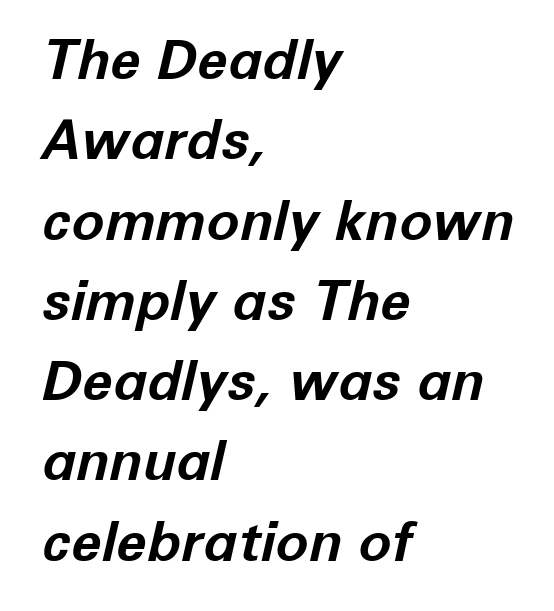
Each glyph is drawn with heavy, bold strokes. Quick note: italic. Teacher's note: observe the even left margin — that is flush-left alignment. Spacing between characters is what you'd get straight out of the box.
